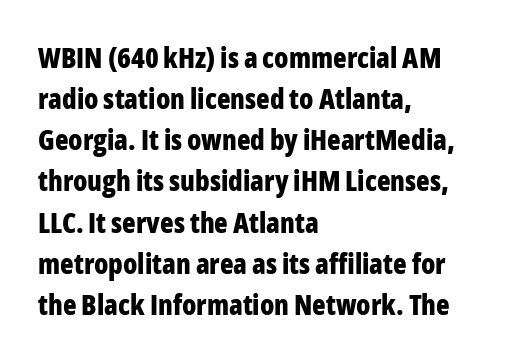
Here the designer chose a conventional face with non-uniform glyph widths. How heavy is the stroke? Heavy — this is a bold. The zone under the glyphs is completely vacant. Notice how the passage keeps a crisp vertical edge on the left only. Grotesque or geometric, the face here clearly has no serifs. Vertically, the passage feels balanced, rows spaced as you'd expect.
